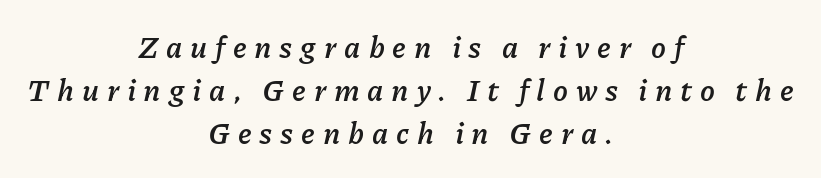
Q: Is the text bold? A: Yes.
Q: Is the text italic (slanted)? A: Yes, it leans right by about 11 degrees.
Q: Is the text underlined? A: No.
Q: How is the paragraph aligned? A: Centered.
Q: Is the spacing between letters normal or unusually wide? A: Unusually wide.
Q: Is the spacing between lines tight, normal or loose? A: Normal.
Q: Width (condensed, normal, or wide)? A: Normal.
Q: Stroke contrast? A: Low.
Q: x-height? A: Medium.
Q: Monospaced? A: No.
